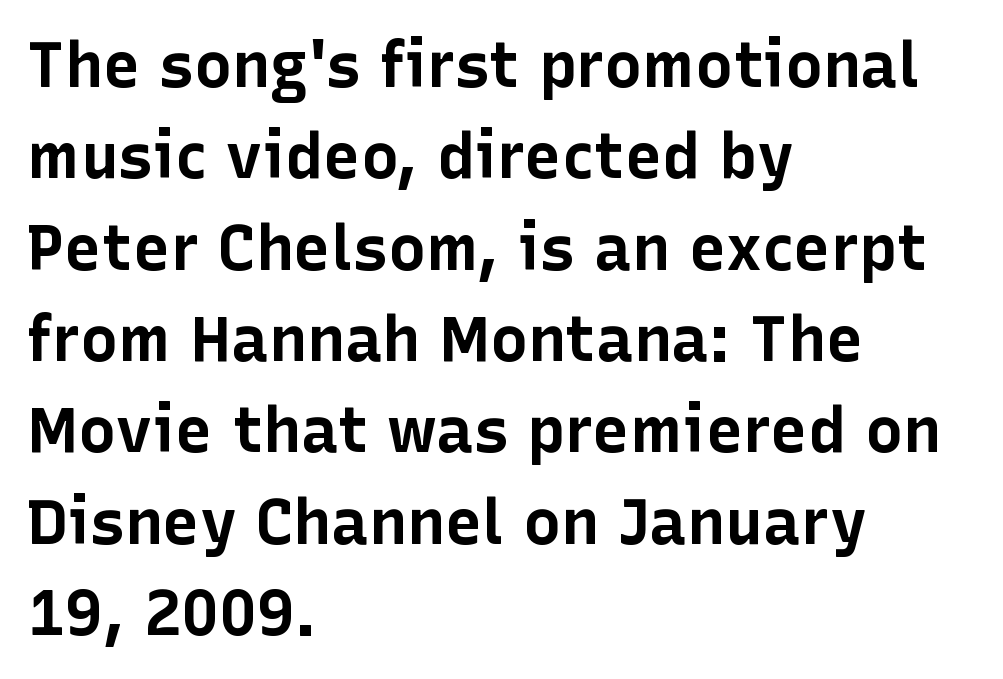
Q: Is the text bold? A: Yes.
Q: Is the text italic (slanted)? A: No, it is upright.
Q: Is the typeface a serif or a sans-serif typeface? A: Sans-serif.
Q: Is the text underlined? A: No.
Q: How is the paragraph aligned? A: Left-aligned.
Q: Is the spacing between letters normal or unusually wide? A: Normal.
Q: Is the spacing between lines tight, normal or loose? A: Normal.
Q: Width (condensed, normal, or wide)? A: Normal.
Q: Stroke contrast? A: Low.
Q: x-height? A: Medium.
Q: Monospaced? A: No.
